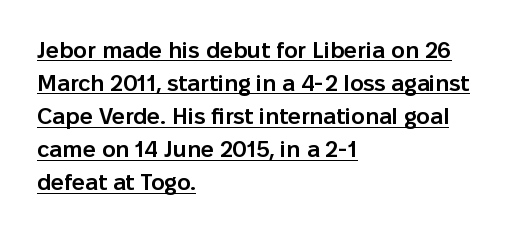
{"italic": "no", "bold": "semi", "underline": "yes", "align": "left", "line_spacing": "normal", "line_spacing_ratio": 1.44, "letter_spacing": "normal", "letter_spacing_em": 0.0, "glyph_px": 23}
